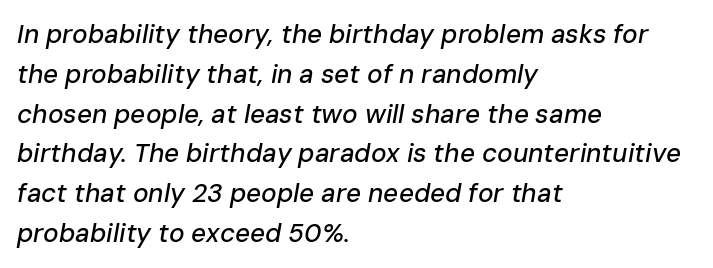
The image shows 26 px text type, italic (leaning right); set left-aligned, normal line spacing (1.53x), normal letter spacing, not underlined.
